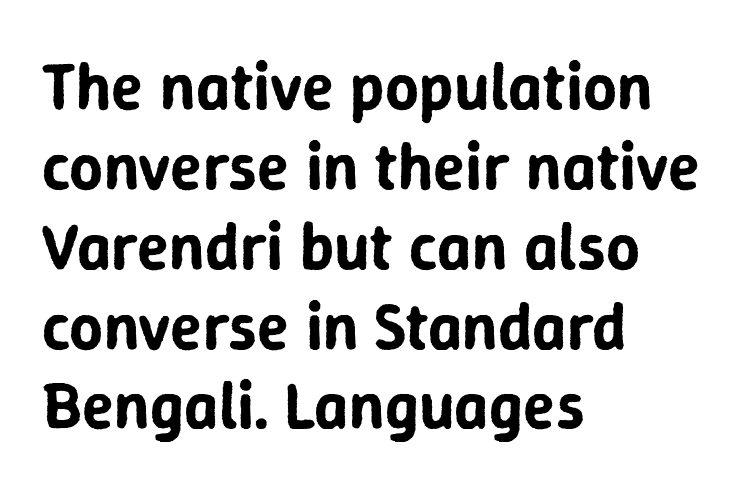
Q: Is the text italic (slanted)? A: No, it is upright.
Q: Is the typeface a serif or a sans-serif typeface? A: Sans-serif.
Q: Is the text underlined? A: No.
Q: How is the paragraph aligned? A: Left-aligned.
Q: Is the spacing between letters normal or unusually wide? A: Normal.
Q: Width (condensed, normal, or wide)? A: Normal.
Q: Stroke contrast? A: Low.
Q: x-height? A: Medium.
Q: Monospaced? A: No.
